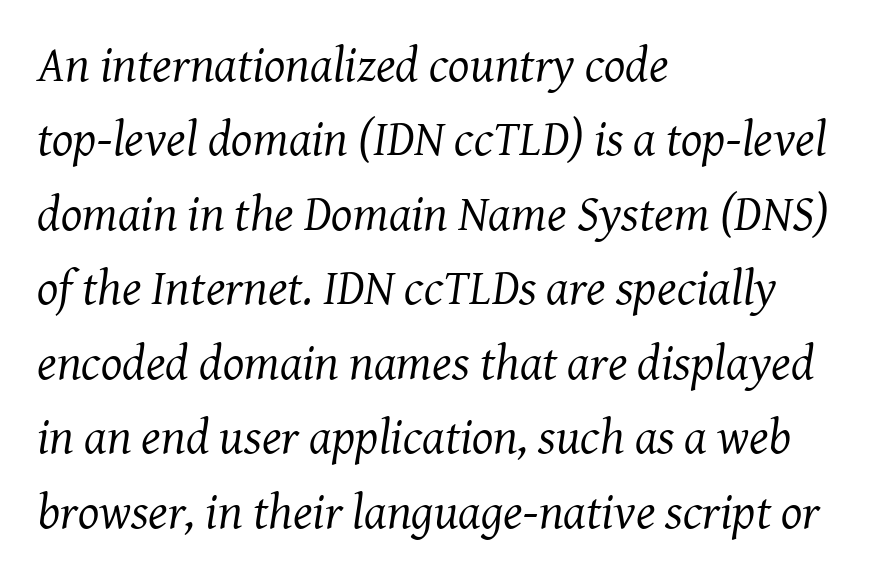
Q: Is the text bold? A: No.
Q: Is the text italic (slanted)? A: Yes, it leans right by about 8 degrees.
Q: Is the typeface a serif or a sans-serif typeface? A: Serif.
Q: Is the text underlined? A: No.
Q: How is the paragraph aligned? A: Left-aligned.
Q: Is the spacing between letters normal or unusually wide? A: Normal.
Q: Is the spacing between lines tight, normal or loose? A: Normal.
Q: Width (condensed, normal, or wide)? A: Normal.
Q: Stroke contrast? A: Medium.
Q: x-height? A: Medium.
Q: Monospaced? A: No.
